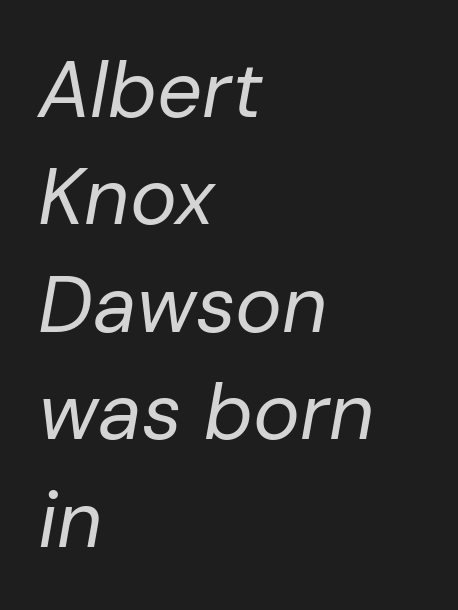
Q: Is the text bold? A: No.
Q: Is the text italic (slanted)? A: Yes, it leans right by about 10 degrees.
Q: Is the text underlined? A: No.
Q: How is the paragraph aligned? A: Left-aligned.
Q: Is the spacing between letters normal or unusually wide? A: Normal.
Q: Is the spacing between lines tight, normal or loose? A: Normal.
Q: Width (condensed, normal, or wide)? A: Normal.
Q: Stroke contrast? A: Low.
Q: x-height? A: Medium.
Q: Monospaced? A: No.
